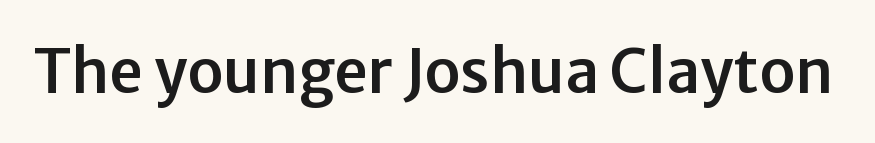
{"serif": "no", "italic": "no", "width": "normal", "stroke_contrast": "low", "x_height": "medium", "monospaced": "no", "underline": "no", "letter_spacing": "normal", "letter_spacing_em": 0.0, "glyph_px": 60}
